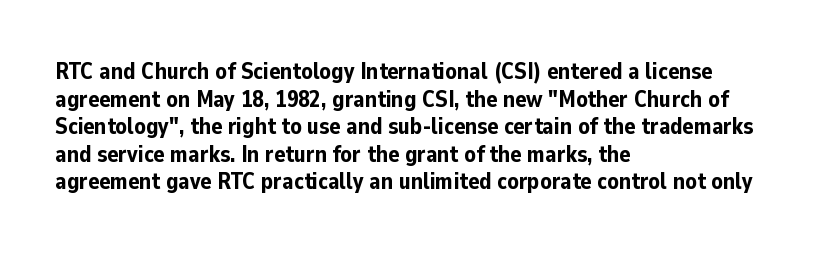
The letters stand upright; this is a roman face. Each word holds together tightly as a unit, with standard inter-letter gaps. Underline: absent. Notice how thick the strokes are: this is what a full bold looks like. The setting favours the left margin, as ordinary paragraphs usually do.
